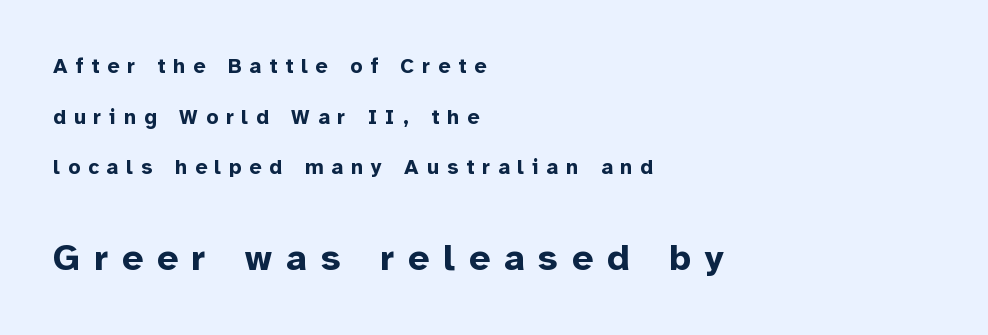
{"serif": "no", "italic": "no", "bold": "yes", "weight": "bold", "width": "normal", "stroke_contrast": "low", "x_height": "medium", "monospaced": "no", "underline": "no", "align": "left", "line_spacing": "loose", "line_spacing_ratio": 2.41, "letter_spacing": "wide", "letter_spacing_em": 0.38, "larger_block": "second", "size_ratio": 1.76, "glyph_px": 37}
